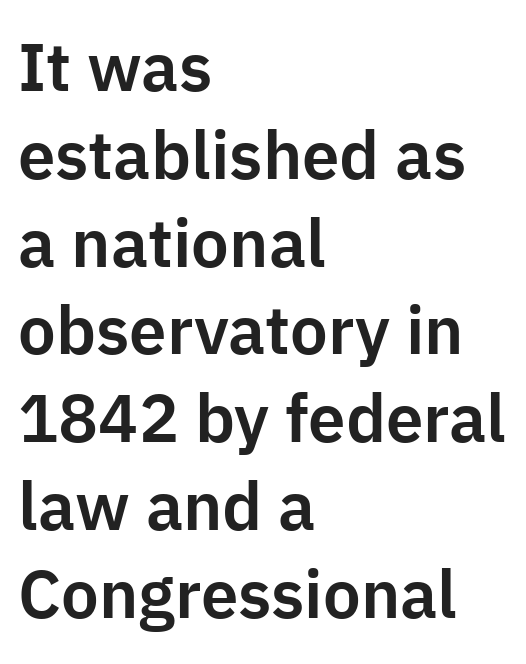
The lines sit at an ordinary, default distance from one another. There is no visible air inserted between adjacent glyphs. Looks like regular typesetting: each glyph gets only the width it needs. Words float on clear page, feet unadorned.
